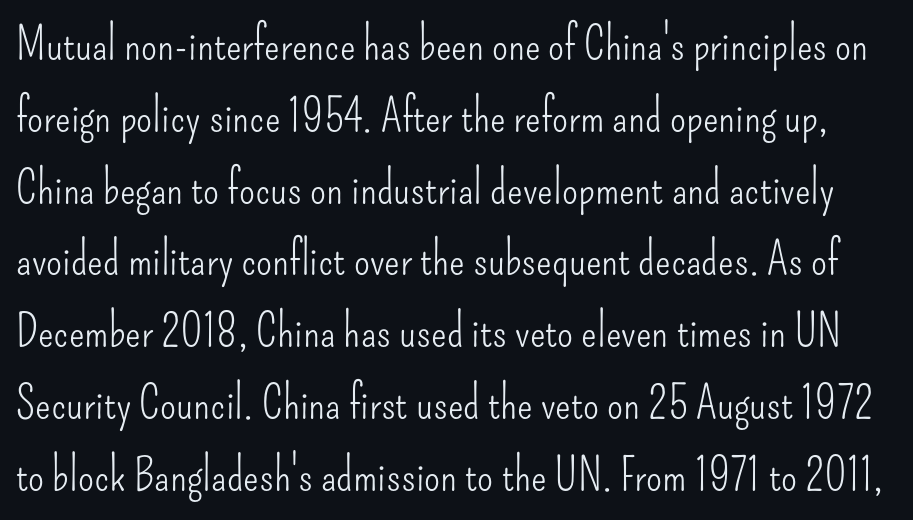
{"serif": "no", "italic": "no", "bold": "no", "weight": "light", "width": "condensed", "stroke_contrast": "low", "x_height": "small", "monospaced": "no", "underline": "no", "line_spacing": "normal", "line_spacing_ratio": 1.56, "letter_spacing": "normal", "letter_spacing_em": 0.0, "glyph_px": 46}
